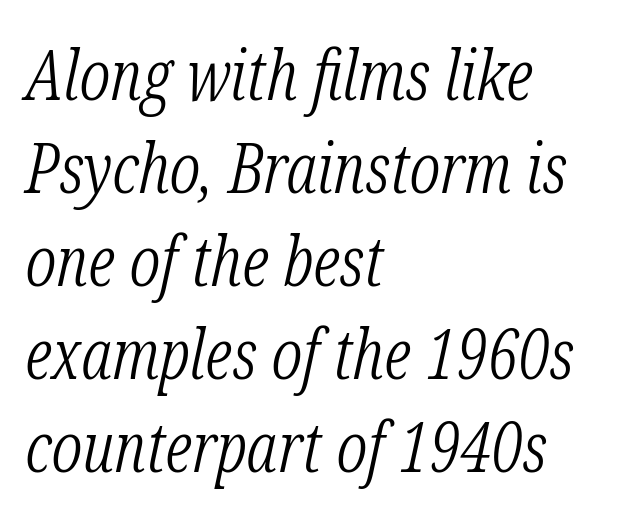
Stroke thickness stays within the range of a standard reading face or lighter. Standard letterfit; no display-style spreading of the glyphs. Each line starts at the same left margin while the right side varies. Varying glyph widths throughout — classic text-font behaviour.
